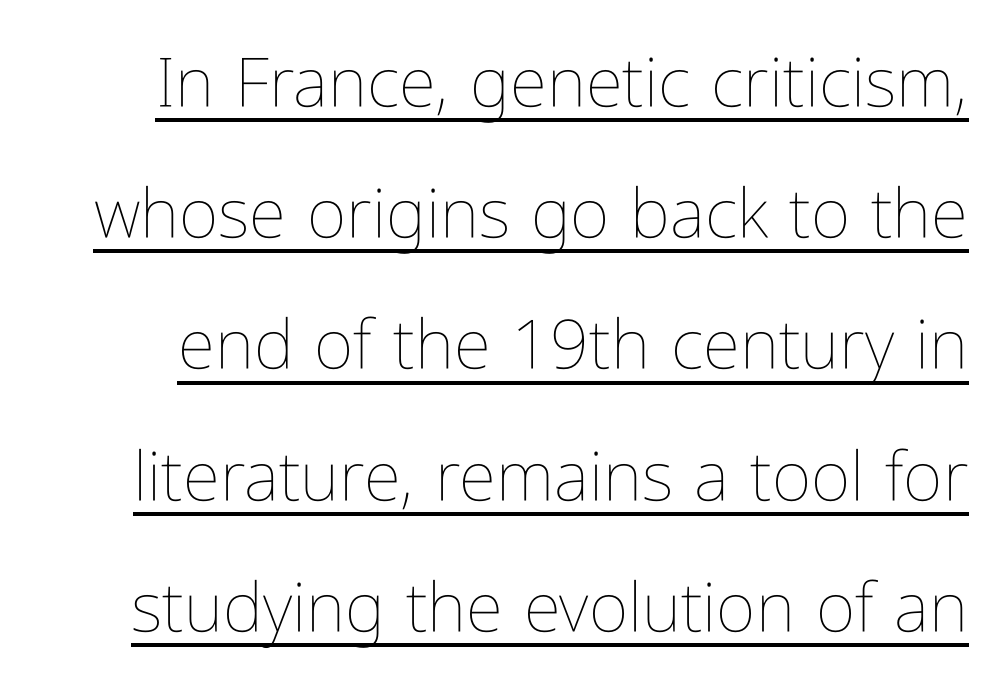
{"italic": "no", "bold": "no", "weight": "thin", "width": "condensed", "stroke_contrast": "low", "x_height": "medium", "monospaced": "no", "underline": "yes", "line_spacing": "loose", "line_spacing_ratio": 1.93, "letter_spacing": "normal", "letter_spacing_em": 0.0, "glyph_px": 68}
